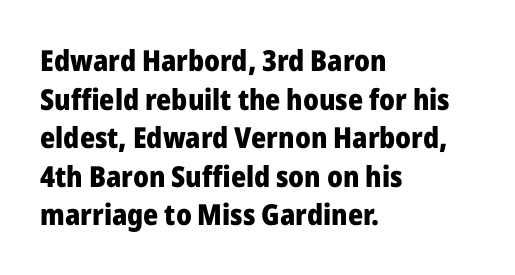
Q: Is the text bold? A: Yes.
Q: Is the text italic (slanted)? A: No, it is upright.
Q: Is the typeface a serif or a sans-serif typeface? A: Sans-serif.
Q: Is the text underlined? A: No.
Q: How is the paragraph aligned? A: Left-aligned.
Q: Is the spacing between letters normal or unusually wide? A: Normal.
Q: Is the spacing between lines tight, normal or loose? A: Normal.
Q: Width (condensed, normal, or wide)? A: Normal.
Q: Stroke contrast? A: Low.
Q: x-height? A: Medium.
Q: Monospaced? A: No.
